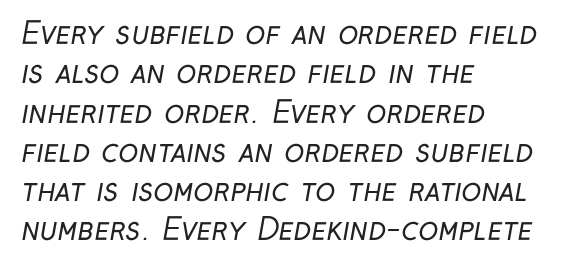
Characters follow at the spacing the type designer built in. The lines are quadded left. Any mark beneath the type? The region is blank. The letters advance in unequal steps, a hallmark of proportional type. The passage shown is typeset with a sans-serif family.
